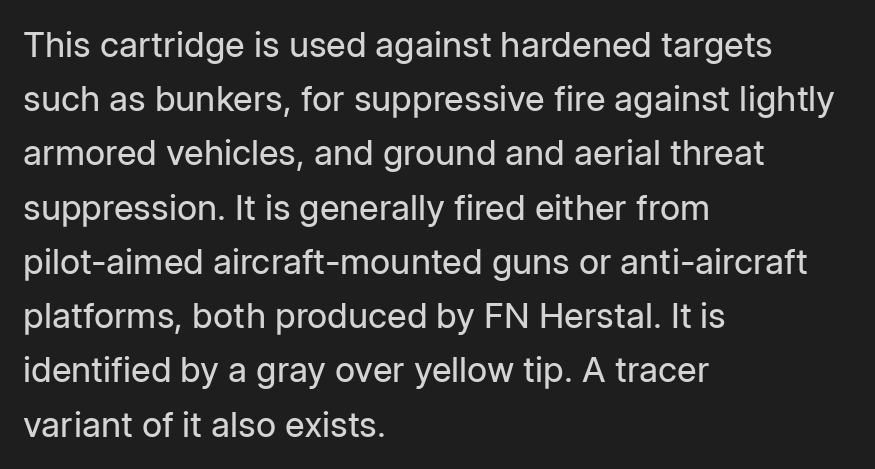
{"serif": "no", "italic": "no", "bold": "no", "weight": "regular", "width": "normal", "stroke_contrast": "low", "x_height": "medium", "monospaced": "no", "underline": "no", "align": "left", "line_spacing": "normal", "line_spacing_ratio": 1.55, "letter_spacing": "normal", "letter_spacing_em": 0.0, "glyph_px": 35}
